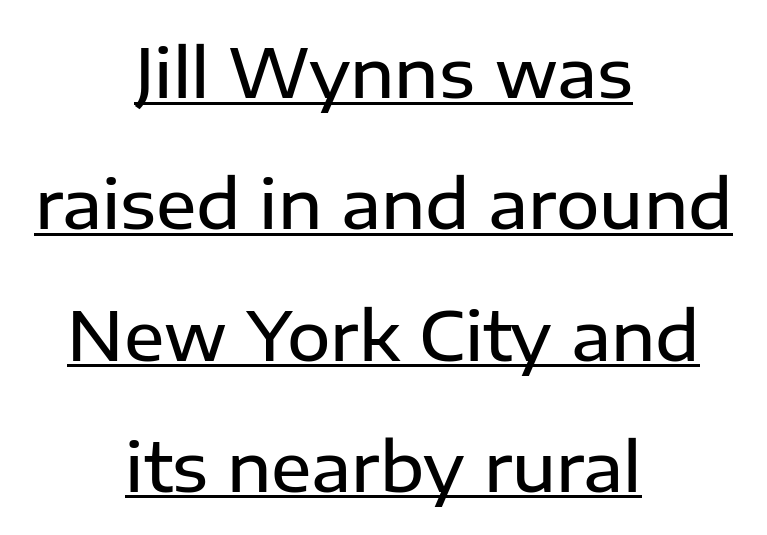
{"serif": "no", "italic": "no", "bold": "semi", "weight": "semibold", "width": "normal", "stroke_contrast": "low", "x_height": "medium", "monospaced": "no", "underline": "yes", "align": "center", "line_spacing": "loose", "line_spacing_ratio": 1.96, "letter_spacing": "normal", "letter_spacing_em": 0.0, "glyph_px": 67}
